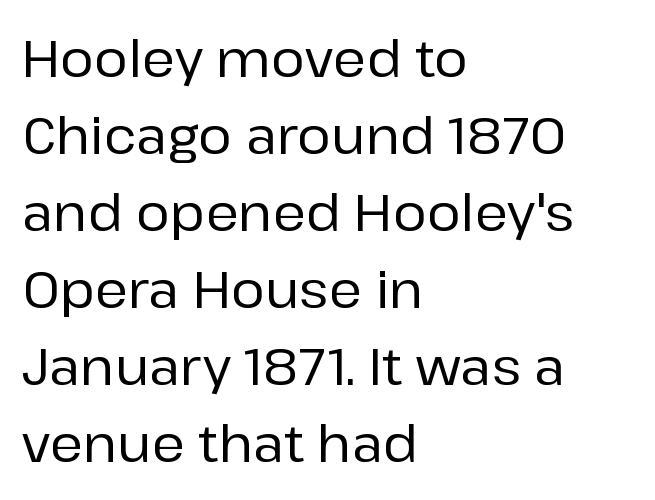
{"serif": "no", "italic": "no", "width": "normal", "stroke_contrast": "low", "x_height": "medium", "monospaced": "no", "underline": "no", "align": "left", "line_spacing": "normal", "line_spacing_ratio": 1.51, "letter_spacing": "normal", "letter_spacing_em": 0.0, "glyph_px": 51}
